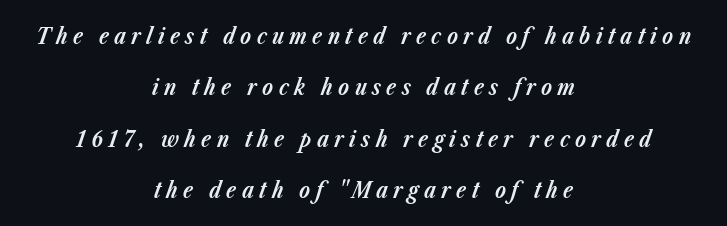
{"italic": "yes", "lean": "right", "slant_degrees": 23, "bold": "yes", "underline": "no", "align": "center", "line_spacing": "loose", "line_spacing_ratio": 2.33, "letter_spacing": "wide", "letter_spacing_em": 0.24, "glyph_px": 22}
